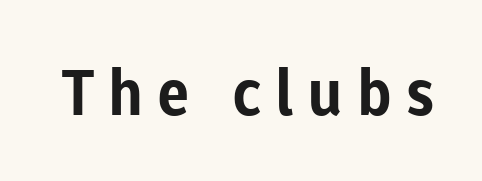
Rule under the text: the space is simply empty. The face used here is rendered with a markedly widened letterfit. No feet cap the strokes, marking this as sans-serif type. Style check: upright. A dark, heavy texture on the line: the type is bold. The passage shown is typed in a proportional face where columns would drift.
